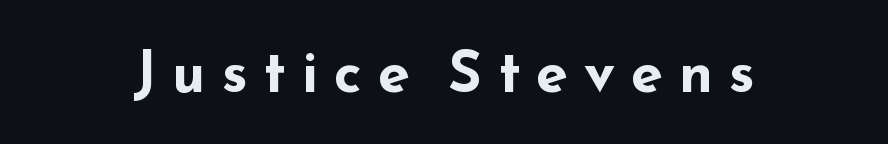
{"serif": "no", "italic": "no", "bold": "yes", "weight": "bold", "width": "wide", "stroke_contrast": "low", "x_height": "small", "monospaced": "no", "underline": "no", "align": "center", "letter_spacing": "wide", "letter_spacing_em": 0.27, "glyph_px": 58}
